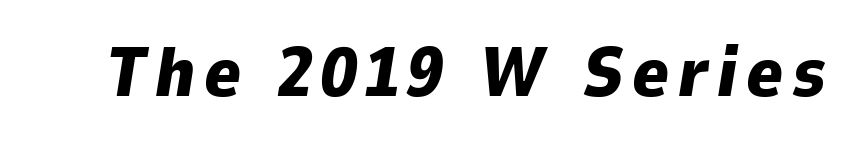
Q: Is the text bold? A: Yes.
Q: Is the text italic (slanted)? A: Yes, it leans right by about 9 degrees.
Q: Is the text underlined? A: No.
Q: Width (condensed, normal, or wide)? A: Normal.
Q: Stroke contrast? A: Low.
Q: x-height? A: Medium.
Q: Monospaced? A: No.
